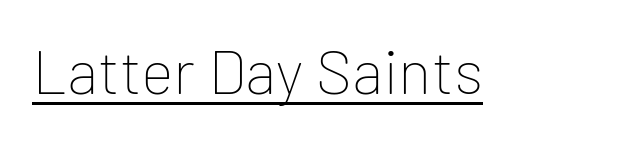
Q: Is the text bold? A: No.
Q: Is the text italic (slanted)? A: No, it is upright.
Q: Is the typeface a serif or a sans-serif typeface? A: Sans-serif.
Q: Is the text underlined? A: Yes.
Q: Is the spacing between letters normal or unusually wide? A: Normal.
Q: Width (condensed, normal, or wide)? A: Normal.
Q: Stroke contrast? A: Low.
Q: x-height? A: Medium.
Q: Monospaced? A: No.
